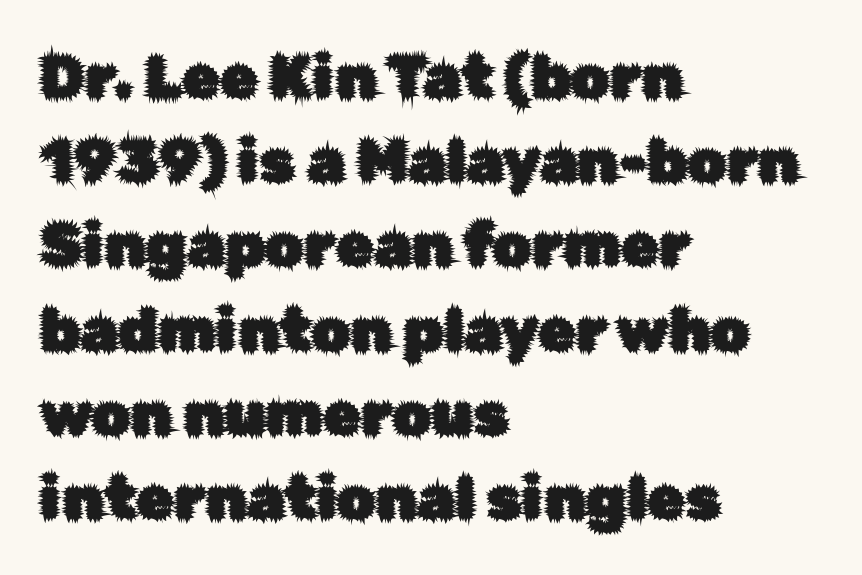
Q: Is the text italic (slanted)? A: No, it is upright.
Q: Is the typeface a serif or a sans-serif typeface? A: Sans-serif.
Q: Is the text underlined? A: No.
Q: How is the paragraph aligned? A: Left-aligned.
Q: Is the spacing between letters normal or unusually wide? A: Normal.
Q: Is the spacing between lines tight, normal or loose? A: Normal.
Q: Width (condensed, normal, or wide)? A: Normal.
Q: Stroke contrast? A: Low.
Q: x-height? A: Medium.
Q: Monospaced? A: No.
